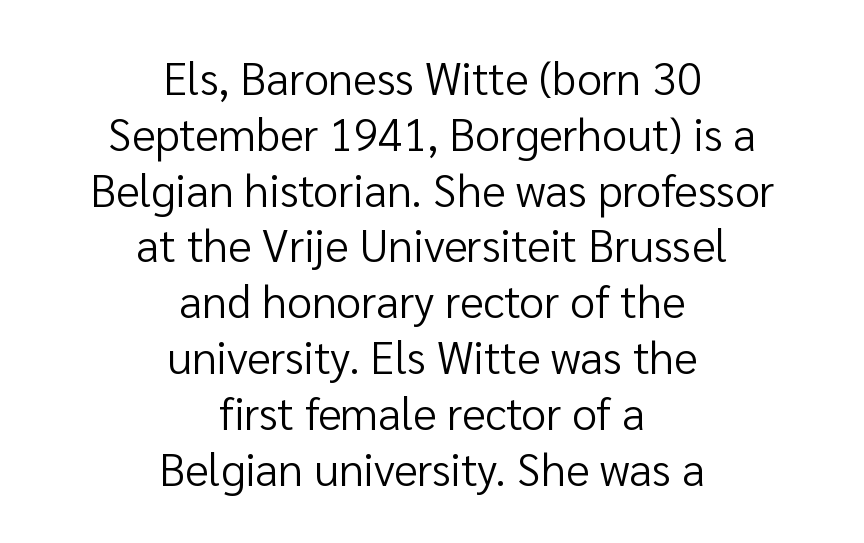
The image shows 45 px regular-weight sans-serif type, upright; set centered, line spacing 1.24x, normal letter spacing, not underlined; low stroke contrast and a medium x-height.
